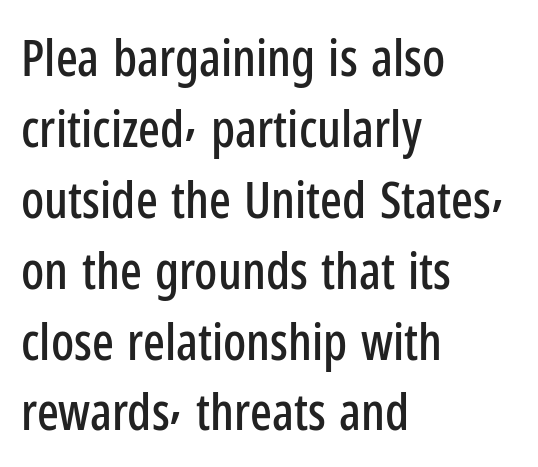
The image shows 51 px condensed sans-serif type, upright; set left-aligned, normal line spacing (1.39x), normal letter spacing, not underlined; low stroke contrast and a medium x-height.
